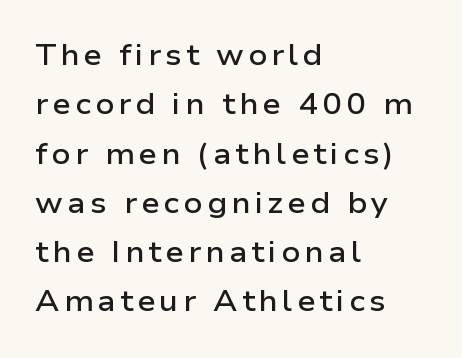
The image shows 29 px semibold, wide sans-serif type, upright; set left-aligned, normal line spacing (1.7x), not underlined; low stroke contrast and a medium x-height.
